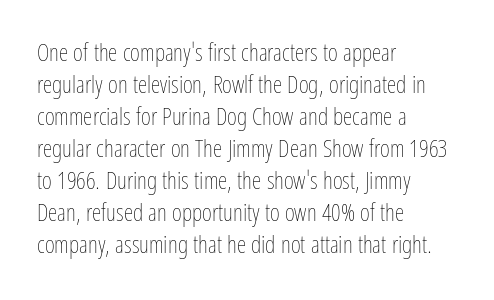
A bare baseline throughout the passage. Does the lettering tilt? It doesn't — this is upright. Leftover space on each line is placed entirely after the last word. Regarding leading, the lines here are spaced in the standard way. Inter-character spacing is left at the font's built-in metrics. Compared with a typical body face, this is equally light or lighter still.
